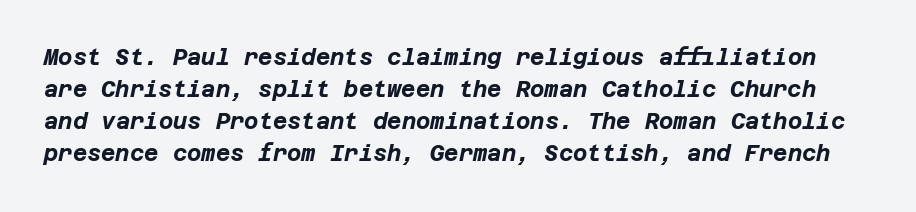
Q: Is the text bold? A: Yes.
Q: Is the text italic (slanted)? A: Yes, it leans right by about 12 degrees.
Q: Is the text underlined? A: No.
Q: Is the spacing between letters normal or unusually wide? A: Normal.
Q: Is the spacing between lines tight, normal or loose? A: Normal.
